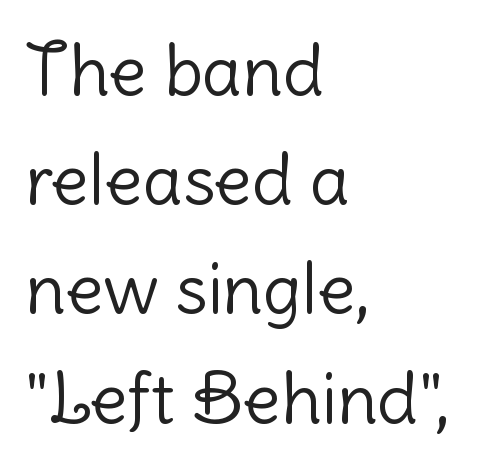
The image shows 70 px light sans-serif type, upright; set left-aligned, normal line spacing (1.56x), normal letter spacing, not underlined; low stroke contrast and a medium x-height.
